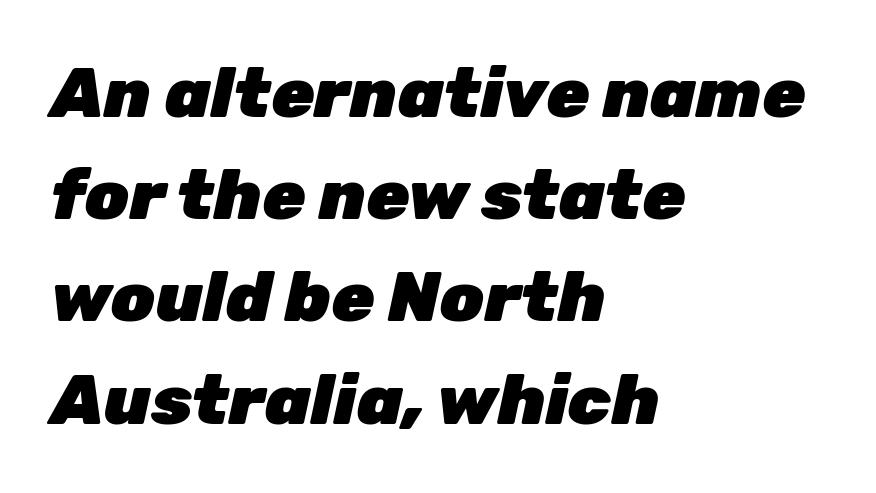
{"italic": "yes", "lean": "right", "slant_degrees": 12, "bold": "yes", "weight": "heavy", "width": "normal", "stroke_contrast": "low", "x_height": "medium", "monospaced": "no", "underline": "no", "align": "left", "line_spacing": "normal", "line_spacing_ratio": 1.46, "letter_spacing": "normal", "letter_spacing_em": 0.0, "glyph_px": 70}
